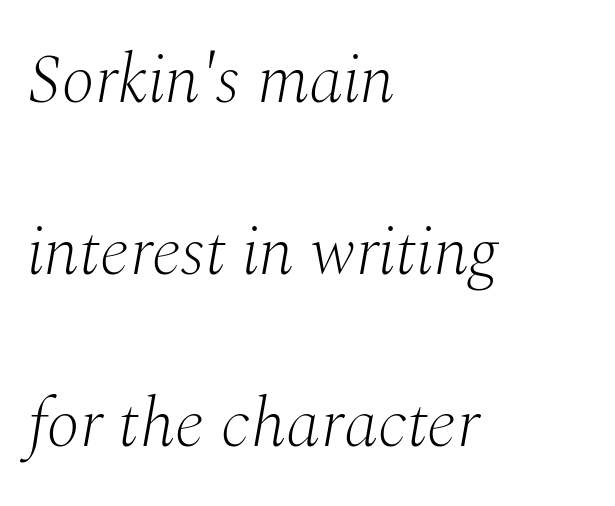
These lines are composed in type with serifs. If you drew a ruler down the left edge, every line would touch it. These lines stand farther apart than default settings would place them. Is the type heavy? It reads as light-to-regular instead. The tracking reads as untouched default to a designer's eye.
